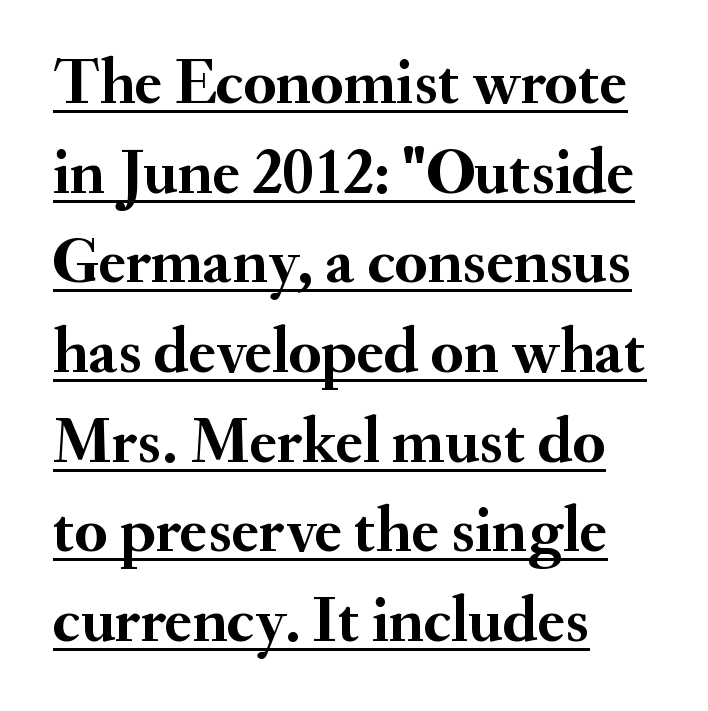
{"serif": "yes", "italic": "no", "bold": "yes", "weight": "semibold", "width": "normal", "stroke_contrast": "medium", "x_height": "small", "monospaced": "no", "underline": "yes", "align": "left", "line_spacing": "normal", "line_spacing_ratio": 1.38, "letter_spacing": "normal", "letter_spacing_em": 0.0, "glyph_px": 65}
